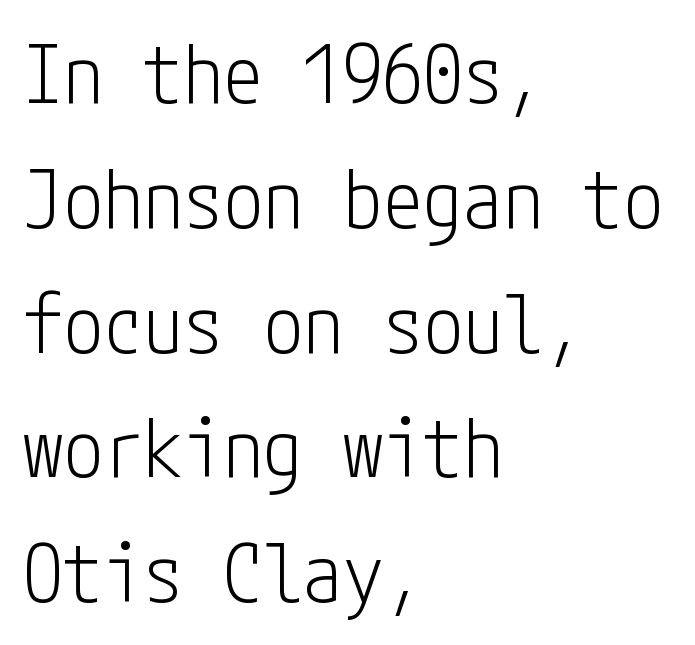
{"serif": "no", "italic": "no", "bold": "no", "weight": "light", "width": "condensed", "stroke_contrast": "low", "x_height": "medium", "underline": "no", "align": "left", "line_spacing": "normal", "line_spacing_ratio": 1.56, "letter_spacing": "normal", "letter_spacing_em": 0.0, "glyph_px": 80}
